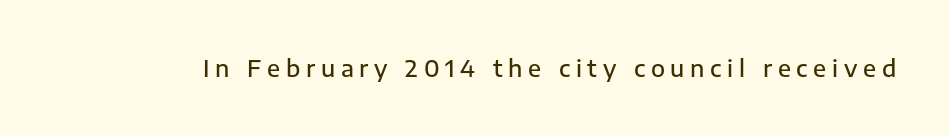
The image shows 23 px text type, upright; set unusually wide letter spacing (+0.25 em), not underlined.
